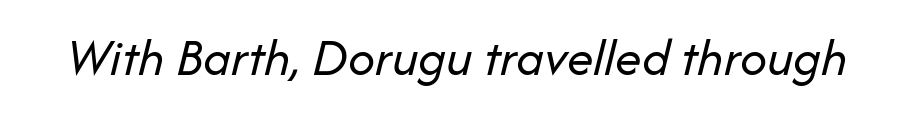
The image shows 53 px regular-weight type, italic (leaning right); set normal letter spacing, not underlined; low stroke contrast and a medium x-height.
